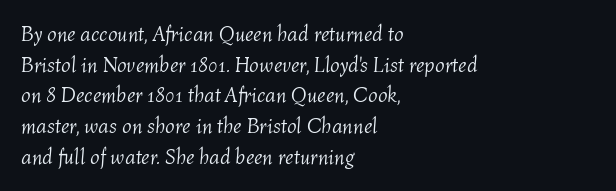
Is the type slanted? Yes — the strokes lean at a clear angle. What stands out about the letter spacing? Nothing — it is the standard amount. These lines sit exactly where default settings would place them. The setting favours the left margin, as ordinary paragraphs usually do. Quick note: underline off.
